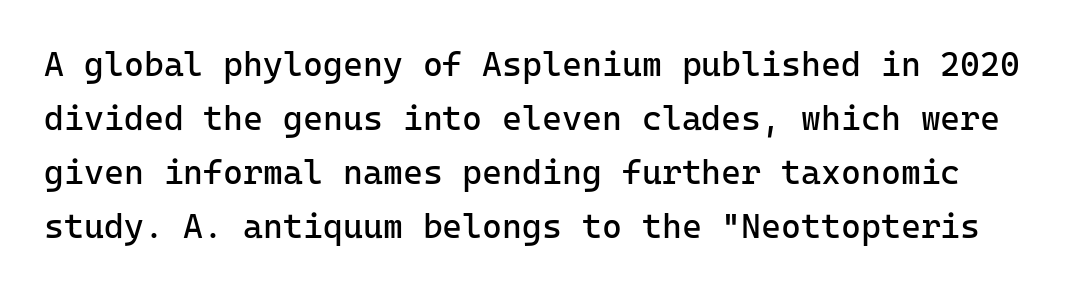
Q: Is the text bold? A: No.
Q: Is the text italic (slanted)? A: No, it is upright.
Q: Is the typeface a serif or a sans-serif typeface? A: Sans-serif.
Q: Is the text underlined? A: No.
Q: Is the spacing between letters normal or unusually wide? A: Normal.
Q: Is the spacing between lines tight, normal or loose? A: Normal.
Q: Width (condensed, normal, or wide)? A: Normal.
Q: Stroke contrast? A: Low.
Q: x-height? A: Medium.
Q: Monospaced? A: Yes.
